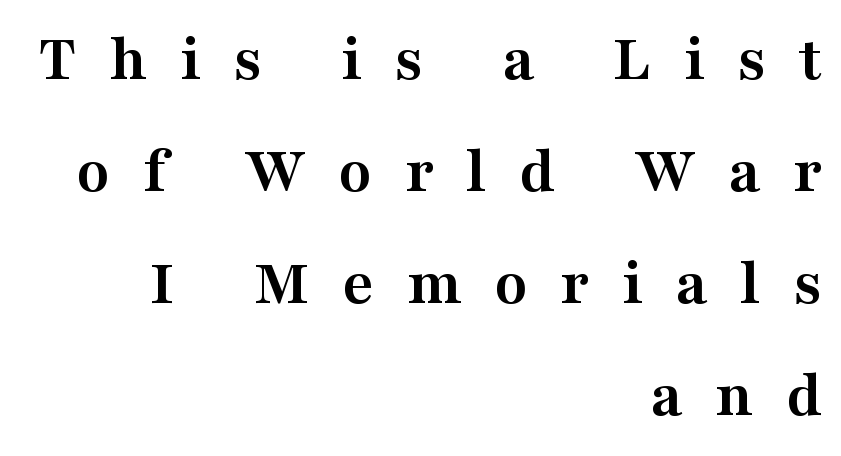
The image shows 67 px semibold, wide serif type, upright; set right-aligned, normal line spacing (1.67x), unusually wide letter spacing (+0.49 em), not underlined; medium stroke contrast and a medium x-height.
